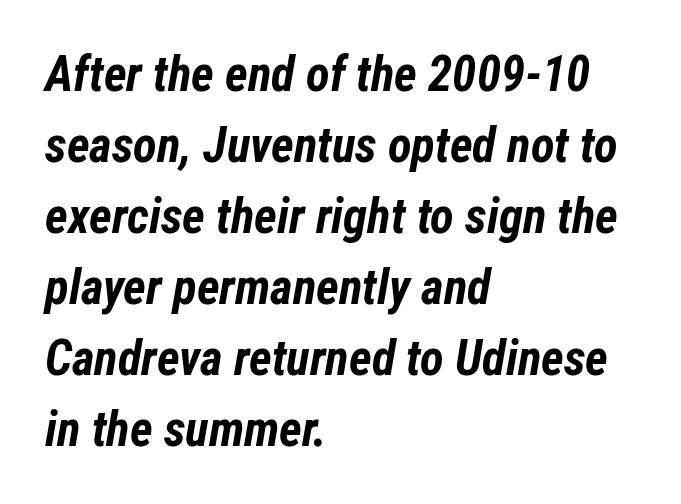
{"italic": "yes", "lean": "right", "slant_degrees": 12, "bold": "yes", "weight": "bold", "width": "condensed", "stroke_contrast": "low", "x_height": "medium", "monospaced": "no", "underline": "no", "align": "left", "line_spacing": "normal", "line_spacing_ratio": 1.45, "letter_spacing": "normal", "letter_spacing_em": 0.0, "glyph_px": 49}
